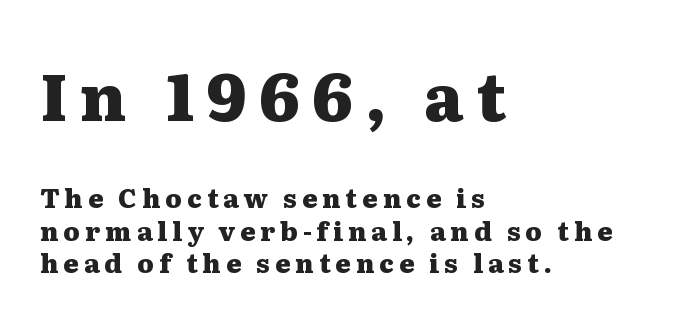
Honestly, there is no underline to notice here at all. Stroke thickness is high; the sample reads as a true bold. Spacing verdict: proportional, widths tailored to each character. You get the large type first, then a drop to smaller type. The font's upright variant was chosen for this text.
